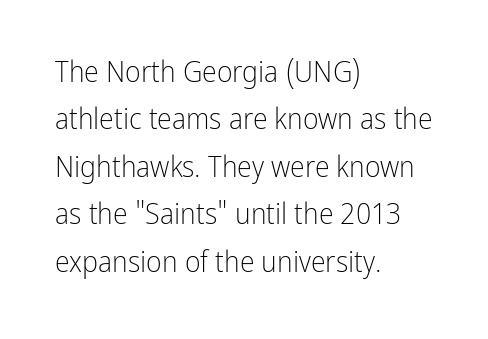
Check where the strokes stop: nothing finishes them off — pure sans. The baseline area is clear. Tall strokes in this sample are plumb rather than angled. Letters have the restrained weight of plain body copy at most. If you drew a ruler down the left edge, every line would touch it.
